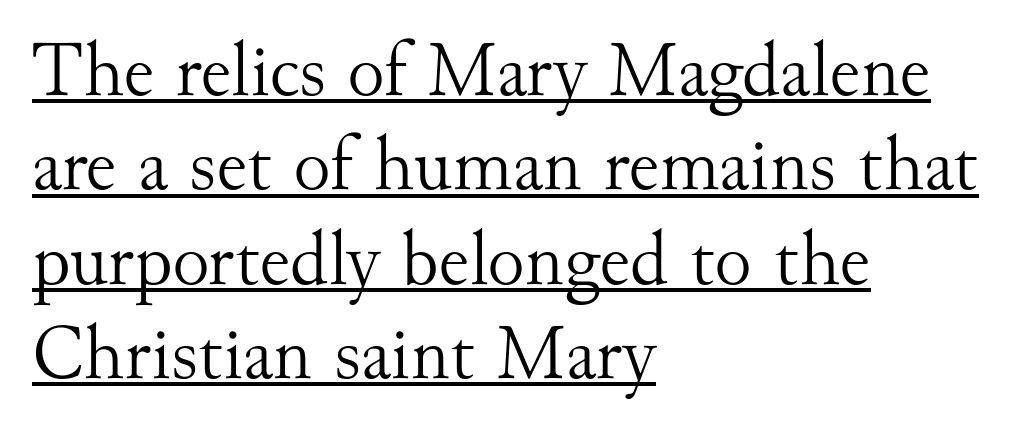
The image shows 78 px light serif type, upright; set left-aligned, line spacing 1.21x, normal letter spacing, underlined; medium stroke contrast and a small x-height.
